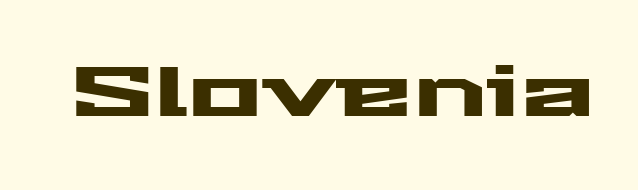
Every character sits straight up, as roman type does. Characters follow at the spacing the type designer built in. Stroke terminals: plain, sans-serif. The words here are not underlined. Each letter keeps its own natural width here, so spacing adapts to shape.
